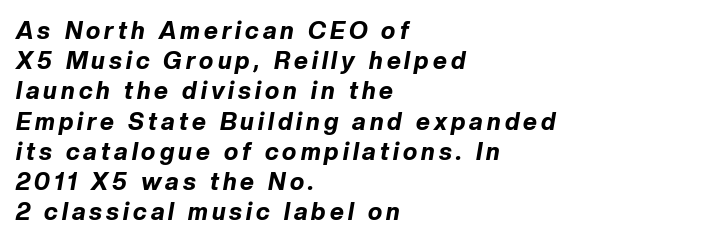
{"italic": "yes", "lean": "right", "slant_degrees": 10, "bold": "yes", "underline": "no", "align": "left", "line_spacing": "normal", "line_spacing_ratio": 1.26, "glyph_px": 24}
